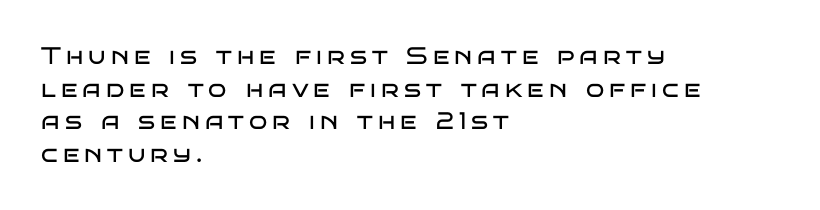
{"italic": "no", "bold": "no", "underline": "no", "align": "left", "line_spacing": "normal", "line_spacing_ratio": 1.36, "letter_spacing": "wide", "letter_spacing_em": 0.21, "glyph_px": 24}
